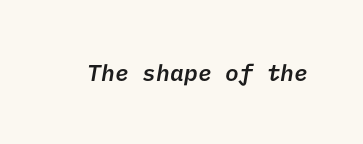
{"bold": "semi", "underline": "no", "letter_spacing": "normal", "letter_spacing_em": 0.0, "glyph_px": 23}
